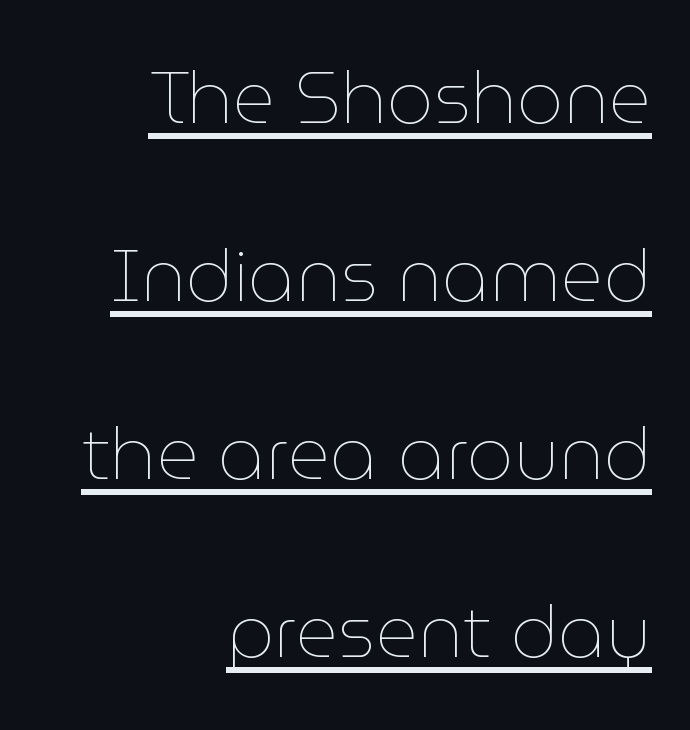
Each letter keeps its own natural width here, so spacing adapts to shape. Glyph-to-glyph distance matches everyday printed text. You could fit nearly another row in the gap between these rows. The ragged edge is on the left, which tells us the setting is flush right. Beneath each row of characters lies a ruled line. A quiet, ordinary-to-light weight characterises the typeface.
